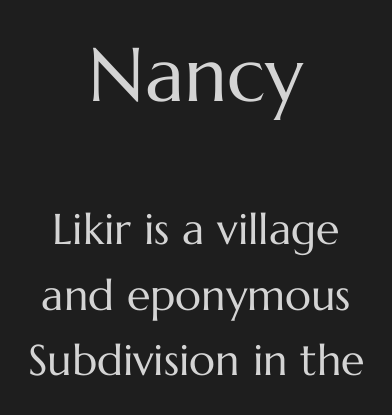
Q: Is the text bold? A: No.
Q: Is the text italic (slanted)? A: No, it is upright.
Q: Is the text underlined? A: No.
Q: How is the paragraph aligned? A: Centered.
Q: Is the spacing between letters normal or unusually wide? A: Normal.
Q: Is the spacing between lines tight, normal or loose? A: Normal.
Q: Which block of text is set in a larger size, the first (top) or the second (bottom)? A: The first (top) one.
Q: Width (condensed, normal, or wide)? A: Normal.
Q: Stroke contrast? A: Medium.
Q: x-height? A: Medium.
Q: Monospaced? A: No.
